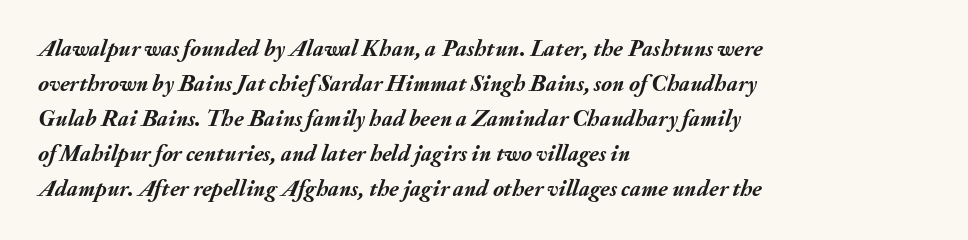
The image shows 23 px bold type, italic (leaning right); set left-aligned, normal line spacing (1.52x), normal letter spacing, not underlined.
